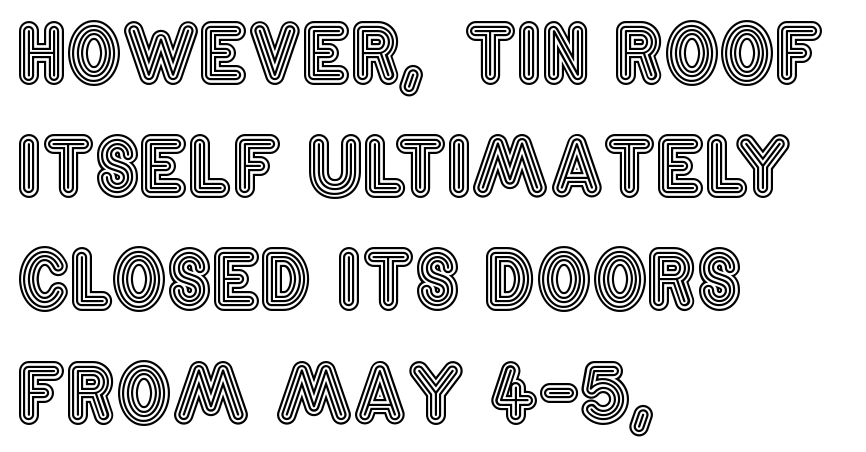
Bare-footed words on every line. This sample uses an upright cut, with every glyph sitting square on the baseline. Reading down the block, your eye returns to a fixed left position each line. Line spacing here is normal. The letterforms sit shoulder to shoulder at normal distance. The rendering uses natural spacing where letterforms have individual widths.
